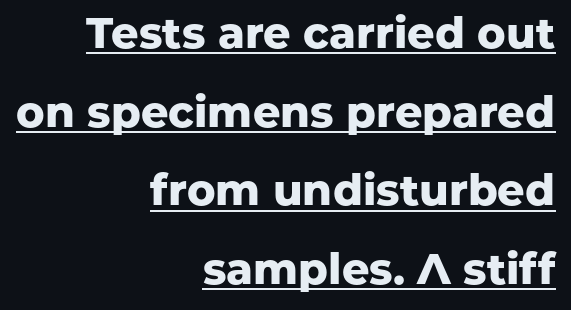
Bold? Absolutely — the strokes are thick and heavy. A flush-right, rag-left setting is used for this passage. These lines are rendered in a variable-pitch font. Tall strokes in this sample are plumb rather than angled. These lines keep a tight, regular rhythm from letter to letter.
